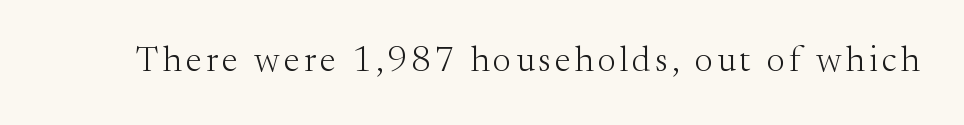
Vertical strokes here are truly vertical. Weight: in the light-to-regular range. Beneath every word, the page is bare. Note the varied advance widths — an 'i' is clearly narrower than an 'm'. This is serif lettering, the kind often seen in printed books.
